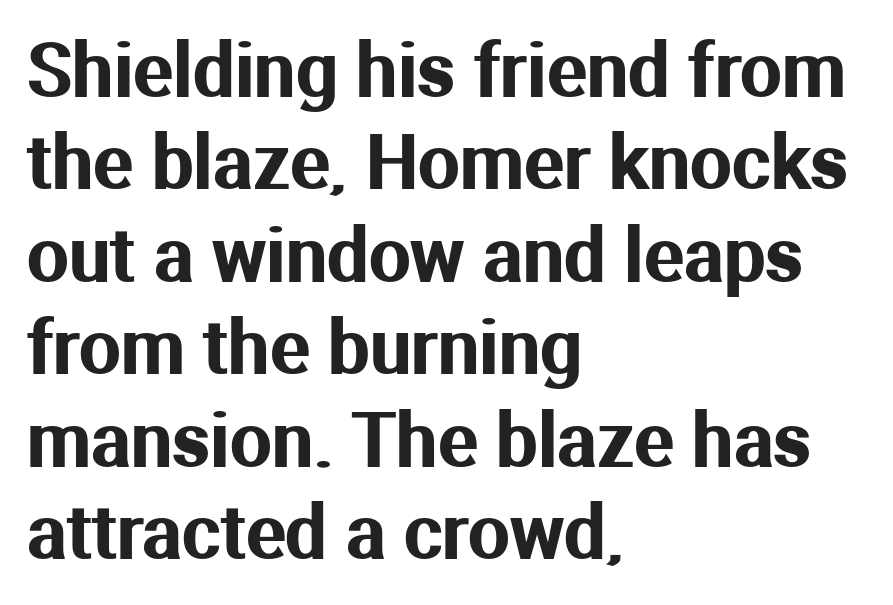
{"serif": "no", "italic": "no", "width": "normal", "stroke_contrast": "medium", "x_height": "medium", "monospaced": "no", "underline": "no", "align": "left", "line_spacing": "normal", "line_spacing_ratio": 1.25, "letter_spacing": "normal", "letter_spacing_em": 0.0, "glyph_px": 74}
